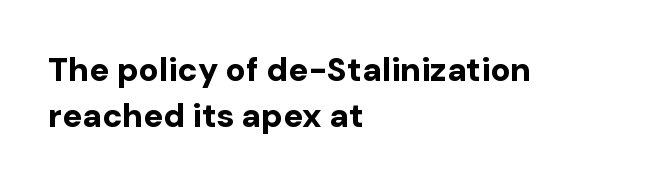
Q: Is the text bold? A: Yes.
Q: Is the text italic (slanted)? A: No, it is upright.
Q: Is the typeface a serif or a sans-serif typeface? A: Sans-serif.
Q: Is the text underlined? A: No.
Q: How is the paragraph aligned? A: Left-aligned.
Q: Is the spacing between letters normal or unusually wide? A: Normal.
Q: Is the spacing between lines tight, normal or loose? A: Normal.
Q: Width (condensed, normal, or wide)? A: Normal.
Q: Stroke contrast? A: Low.
Q: x-height? A: Medium.
Q: Monospaced? A: No.
